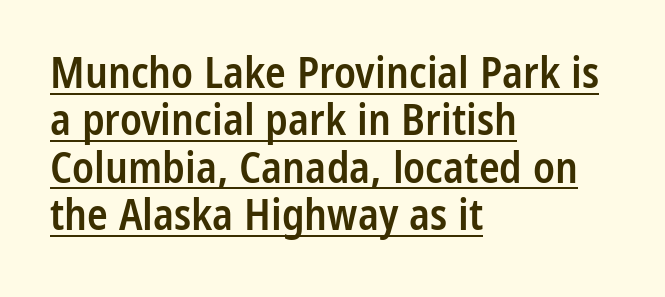
The letters stand straight up with perfectly vertical stems. Leading is clearly below the norm, producing a dense column. The typeface chosen for these lines omits serifs. These lines keep a tight, regular rhythm from letter to letter. This sample carries an underscore along the baseline area.
